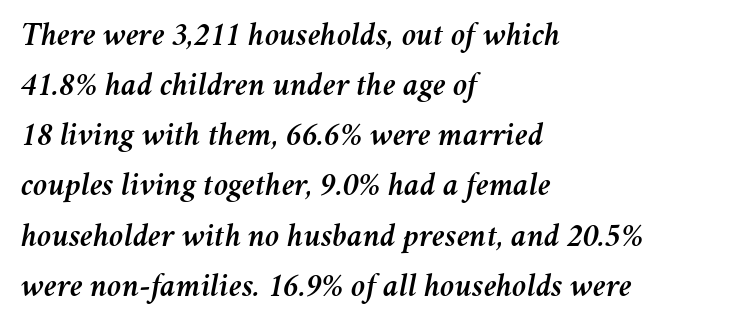
The image shows 33 px text type, italic (leaning right); set left-aligned, normal line spacing (1.52x), normal letter spacing, not underlined; medium stroke contrast and a medium x-height.
